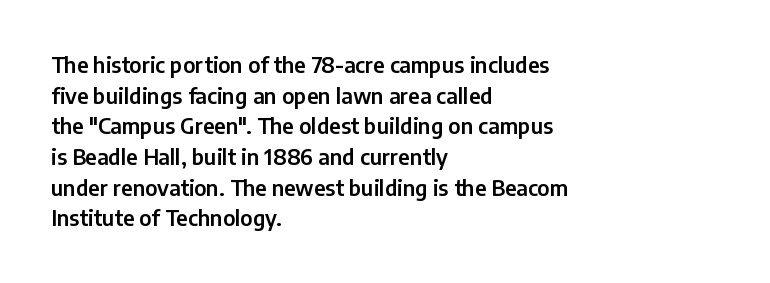
Style check: upright. Quick note: interline space is typical. This sample uses plain, unmodified letter spacing. In CSS terms this would be text-align: left.
